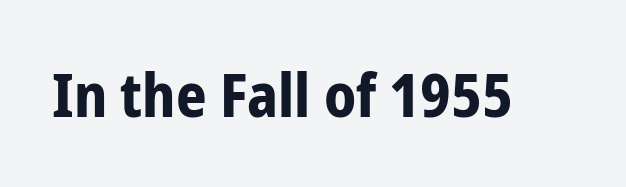
Nope, not italic — everything's standing straight. The rendering shows plain stroke endings on the letterforms — a sans-serif design. In terms of letterspacing, this is plain default setting. Any mark beneath the type? The region is blank. Stroke thickness is high; the sample reads as a true bold. A typesetter would call this proportional, since set widths differ per character.
